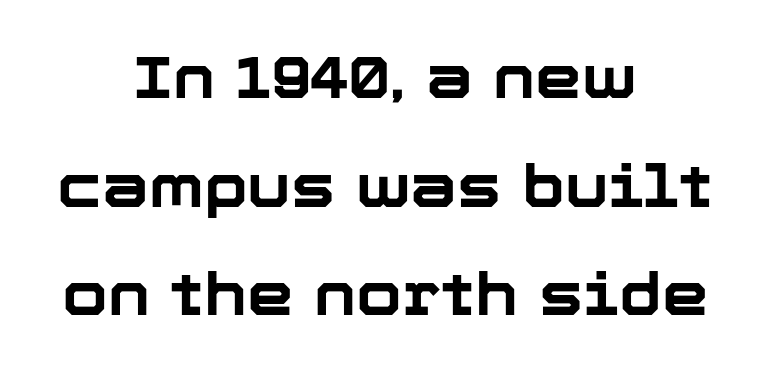
Q: Is the text bold? A: Yes.
Q: Is the text italic (slanted)? A: No, it is upright.
Q: Is the typeface a serif or a sans-serif typeface? A: Sans-serif.
Q: Is the text underlined? A: No.
Q: How is the paragraph aligned? A: Centered.
Q: Is the spacing between letters normal or unusually wide? A: Normal.
Q: Width (condensed, normal, or wide)? A: Normal.
Q: Stroke contrast? A: Low.
Q: x-height? A: Medium.
Q: Monospaced? A: No.
